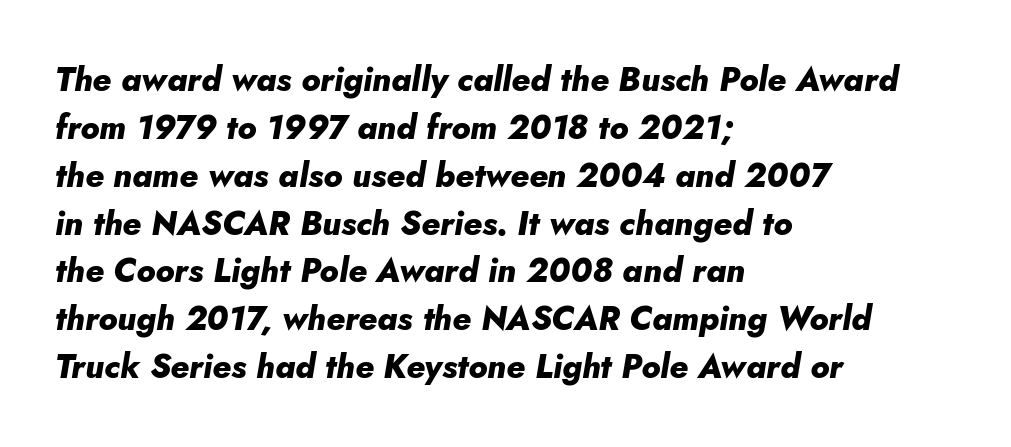
The image shows 33 px heavy type, italic (leaning right); set left-aligned, normal line spacing (1.45x), normal letter spacing, not underlined; low stroke contrast and a small x-height.
